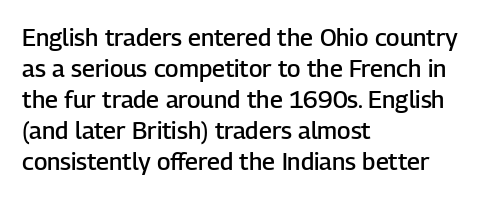
Q: Is the text bold? A: Semi-bold.
Q: Is the text italic (slanted)? A: No, it is upright.
Q: Is the text underlined? A: No.
Q: How is the paragraph aligned? A: Left-aligned.
Q: Is the spacing between letters normal or unusually wide? A: Normal.
Q: Is the spacing between lines tight, normal or loose? A: Normal.
